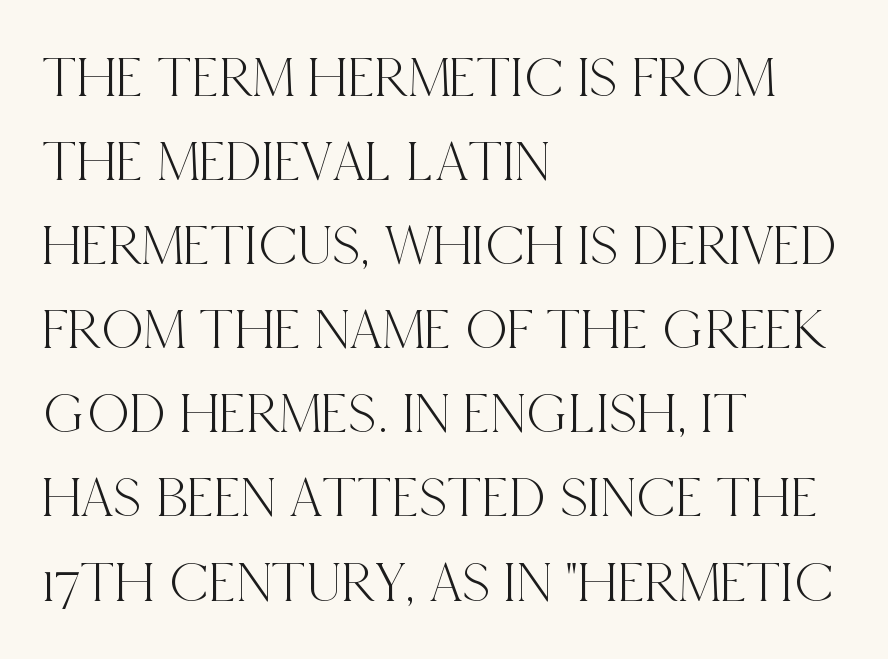
{"serif": "yes", "italic": "no", "width": "condensed", "x_height": "large", "monospaced": "no", "underline": "no", "align": "left", "line_spacing": "normal", "line_spacing_ratio": 1.45, "letter_spacing": "normal", "letter_spacing_em": 0.0, "glyph_px": 58}
